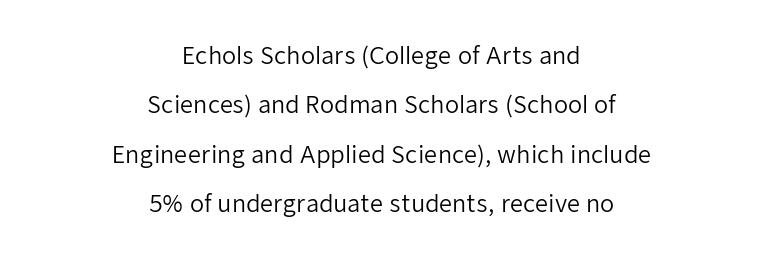
Q: Is the text bold? A: No.
Q: Is the text italic (slanted)? A: No, it is upright.
Q: Is the text underlined? A: No.
Q: How is the paragraph aligned? A: Centered.
Q: Is the spacing between letters normal or unusually wide? A: Normal.
Q: Is the spacing between lines tight, normal or loose? A: Loose.
